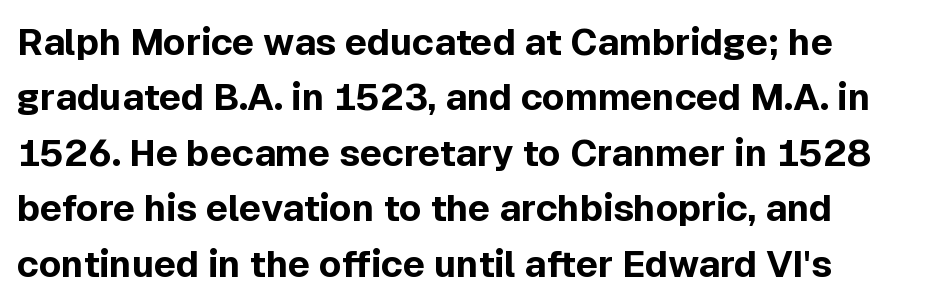
Q: Is the text bold? A: Yes.
Q: Is the text italic (slanted)? A: No, it is upright.
Q: Is the typeface a serif or a sans-serif typeface? A: Sans-serif.
Q: Is the text underlined? A: No.
Q: Is the spacing between letters normal or unusually wide? A: Normal.
Q: Is the spacing between lines tight, normal or loose? A: Normal.
Q: Width (condensed, normal, or wide)? A: Normal.
Q: x-height? A: Medium.
Q: Monospaced? A: No.
